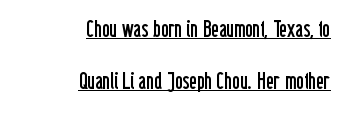
Q: Is the text bold? A: No.
Q: Is the text italic (slanted)? A: No, it is upright.
Q: Is the text underlined? A: Yes.
Q: How is the paragraph aligned? A: Right-aligned.
Q: Is the spacing between letters normal or unusually wide? A: Normal.
Q: Is the spacing between lines tight, normal or loose? A: Loose.
